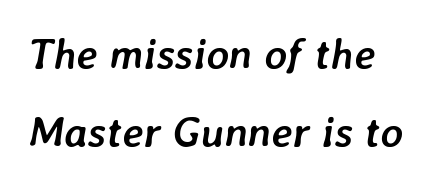
{"italic": "yes", "lean": "right", "slant_degrees": 7, "bold": "yes", "weight": "semibold", "width": "normal", "stroke_contrast": "low", "x_height": "medium", "monospaced": "no", "underline": "no", "align": "left", "line_spacing_ratio": 1.82, "letter_spacing": "normal", "letter_spacing_em": 0.0, "glyph_px": 43}
